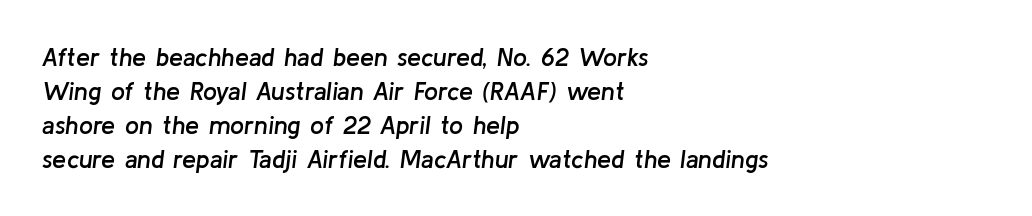
Italic: yes, the glyphs are oblique. On the weight axis this lands at semibold, roughly 600. Successive baselines arrive at the customary interval. The baseline area is clear. The ragged edge is on the right, which tells us the setting is flush left. You could call the tracking neutral — neither tight nor loose.
